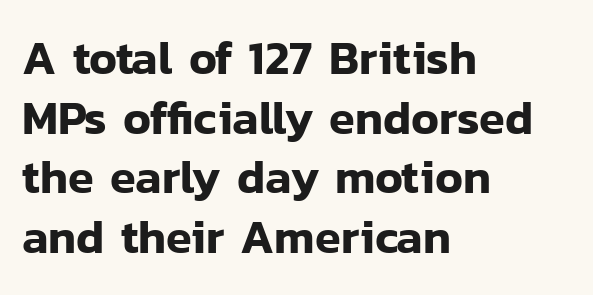
{"serif": "no", "italic": "no", "width": "normal", "stroke_contrast": "low", "x_height": "medium", "monospaced": "no", "underline": "no", "align": "left", "line_spacing": "normal", "line_spacing_ratio": 1.27, "letter_spacing": "normal", "letter_spacing_em": 0.0, "glyph_px": 47}
